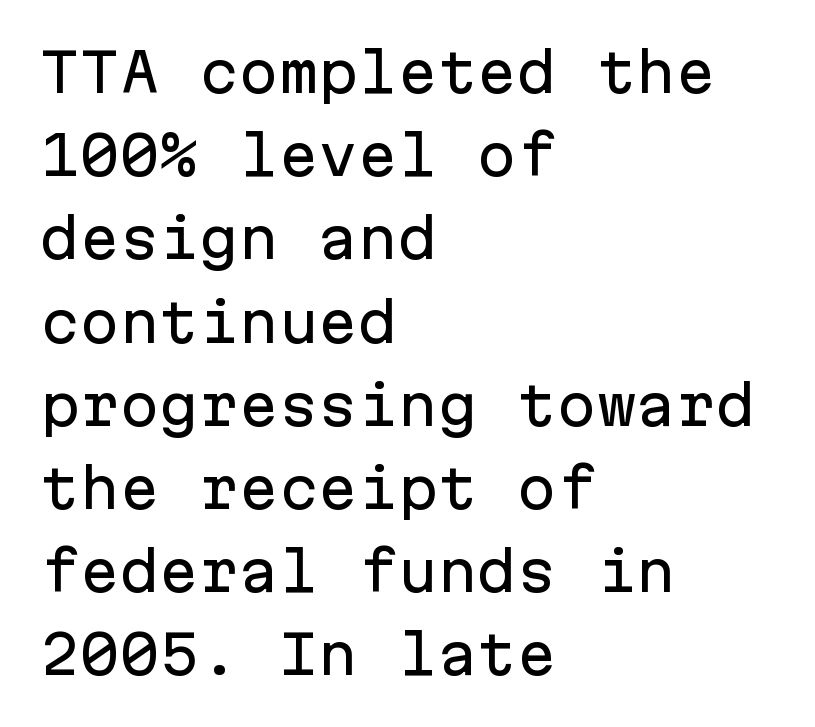
Q: Is the text italic (slanted)? A: No, it is upright.
Q: Is the typeface a serif or a sans-serif typeface? A: Sans-serif.
Q: Is the text underlined? A: No.
Q: How is the paragraph aligned? A: Left-aligned.
Q: Is the spacing between letters normal or unusually wide? A: Normal.
Q: Is the spacing between lines tight, normal or loose? A: Normal.
Q: Width (condensed, normal, or wide)? A: Normal.
Q: Stroke contrast? A: Low.
Q: x-height? A: Medium.
Q: Monospaced? A: Yes.
